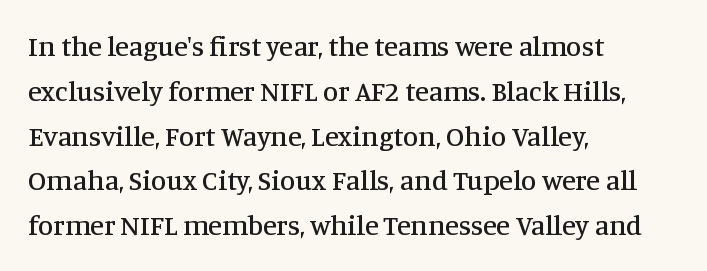
{"serif": "yes", "italic": "no", "width": "normal", "stroke_contrast": "medium", "x_height": "large", "monospaced": "no", "underline": "no", "align": "left", "line_spacing": "normal", "line_spacing_ratio": 1.6, "letter_spacing": "normal", "letter_spacing_em": 0.0, "glyph_px": 28}
